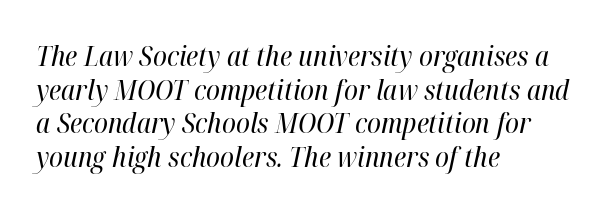
Q: Is the text bold? A: No.
Q: Is the text italic (slanted)? A: Yes, it leans right by about 12 degrees.
Q: Is the text underlined? A: No.
Q: How is the paragraph aligned? A: Left-aligned.
Q: Is the spacing between letters normal or unusually wide? A: Normal.
Q: Width (condensed, normal, or wide)? A: Condensed.
Q: Stroke contrast? A: High.
Q: x-height? A: Medium.
Q: Monospaced? A: No.
